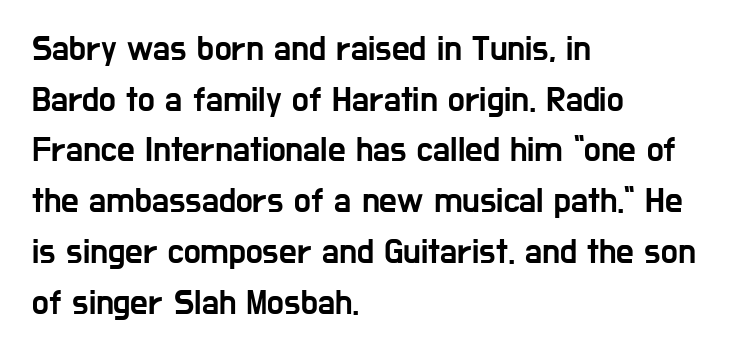
The string is rendered with underlining switched off. These lines are set flush left with a ragged right edge. Honestly, the letter spacing is just normal — you wouldn't notice it. Each letter's strokes conclude bluntly, with no projecting serifs.
